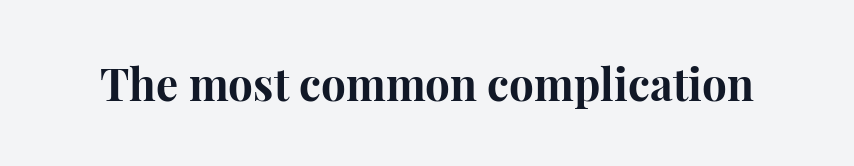
The strip under each line holds only bare page. Every letter is thick-stroked: bold, no question. Looks like regular typesetting: each glyph gets only the width it needs. Tracking here is standard; glyphs follow each other at the usual distance.
